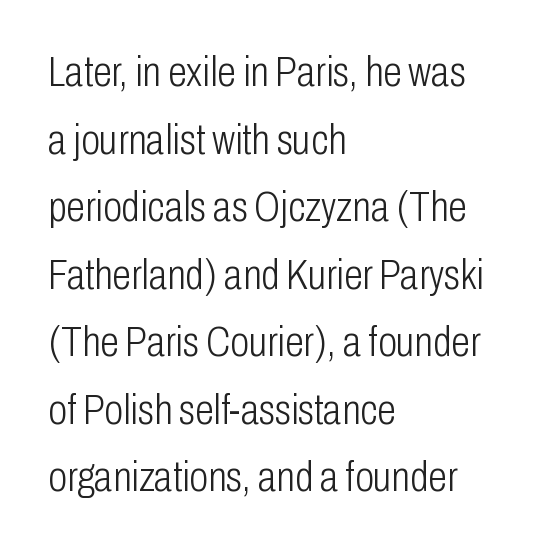
Q: Is the text bold? A: No.
Q: Is the text italic (slanted)? A: No, it is upright.
Q: Is the typeface a serif or a sans-serif typeface? A: Sans-serif.
Q: Is the text underlined? A: No.
Q: How is the paragraph aligned? A: Left-aligned.
Q: Is the spacing between letters normal or unusually wide? A: Normal.
Q: Is the spacing between lines tight, normal or loose? A: Normal.
Q: Width (condensed, normal, or wide)? A: Condensed.
Q: Stroke contrast? A: Low.
Q: x-height? A: Medium.
Q: Monospaced? A: No.
